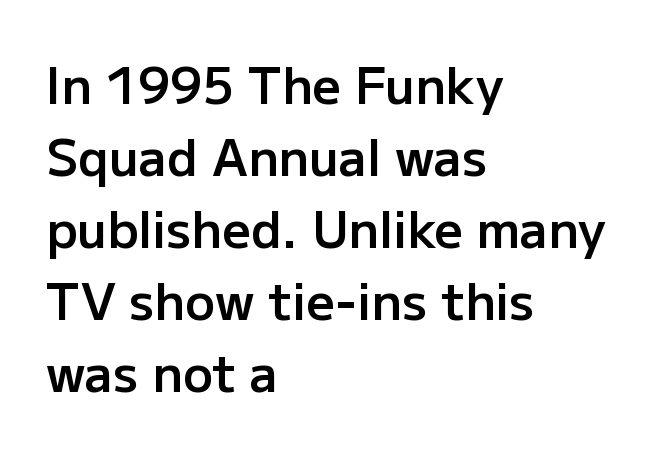
{"serif": "no", "italic": "no", "bold": "semi", "weight": "semibold", "width": "normal", "stroke_contrast": "low", "x_height": "medium", "monospaced": "no", "underline": "no", "align": "left", "line_spacing": "normal", "line_spacing_ratio": 1.44, "letter_spacing": "normal", "letter_spacing_em": 0.0, "glyph_px": 50}
